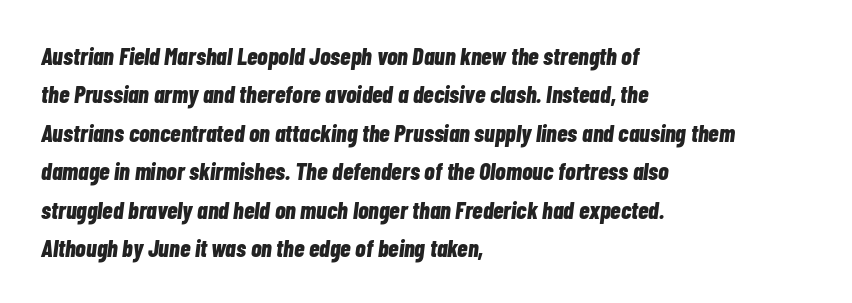
Q: Is the text bold? A: Yes.
Q: Is the text italic (slanted)? A: Yes, it leans right by about 7 degrees.
Q: Is the text underlined? A: No.
Q: How is the paragraph aligned? A: Left-aligned.
Q: Is the spacing between letters normal or unusually wide? A: Normal.
Q: Is the spacing between lines tight, normal or loose? A: Normal.
